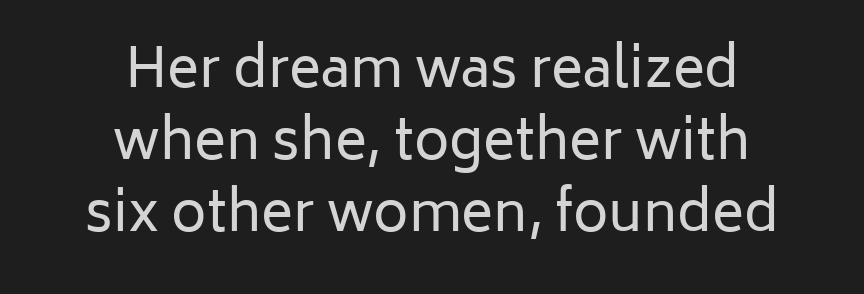
Q: Is the text bold? A: No.
Q: Is the text italic (slanted)? A: No, it is upright.
Q: Is the typeface a serif or a sans-serif typeface? A: Sans-serif.
Q: Is the text underlined? A: No.
Q: How is the paragraph aligned? A: Centered.
Q: Is the spacing between letters normal or unusually wide? A: Normal.
Q: Is the spacing between lines tight, normal or loose? A: Normal.
Q: Width (condensed, normal, or wide)? A: Normal.
Q: Stroke contrast? A: Low.
Q: x-height? A: Medium.
Q: Monospaced? A: No.
